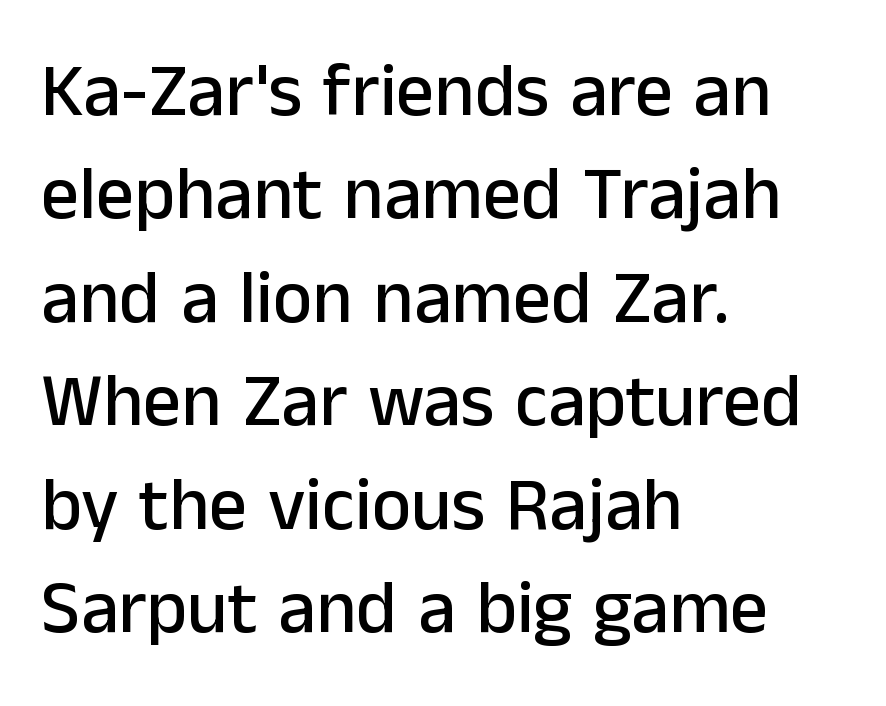
Q: Is the text italic (slanted)? A: No, it is upright.
Q: Is the typeface a serif or a sans-serif typeface? A: Sans-serif.
Q: Is the text underlined? A: No.
Q: How is the paragraph aligned? A: Left-aligned.
Q: Is the spacing between letters normal or unusually wide? A: Normal.
Q: Is the spacing between lines tight, normal or loose? A: Normal.
Q: Width (condensed, normal, or wide)? A: Normal.
Q: Stroke contrast? A: Low.
Q: x-height? A: Medium.
Q: Monospaced? A: No.
